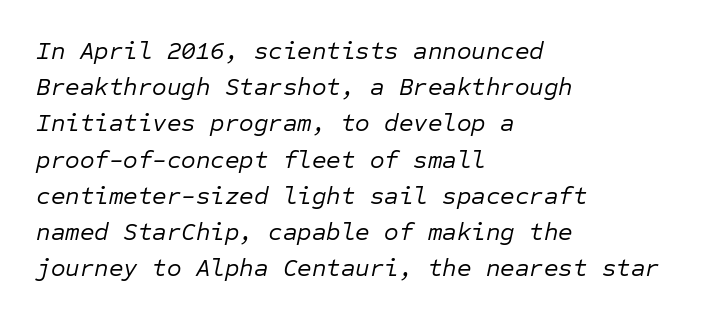
Letter spacing: default. This reads as an unemphasized weight, regular at the heaviest. Underlining? Definitely not there. You can tell it's italic because the verticals aren't actually vertical. The rendering anchors every line to the left-hand side.
